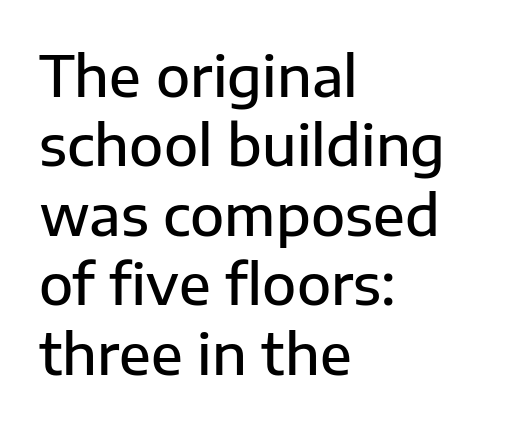
Q: Is the text bold? A: Semi-bold.
Q: Is the text italic (slanted)? A: No, it is upright.
Q: Is the typeface a serif or a sans-serif typeface? A: Sans-serif.
Q: Is the text underlined? A: No.
Q: How is the paragraph aligned? A: Left-aligned.
Q: Is the spacing between letters normal or unusually wide? A: Normal.
Q: Width (condensed, normal, or wide)? A: Normal.
Q: Stroke contrast? A: Low.
Q: x-height? A: Medium.
Q: Monospaced? A: No.
